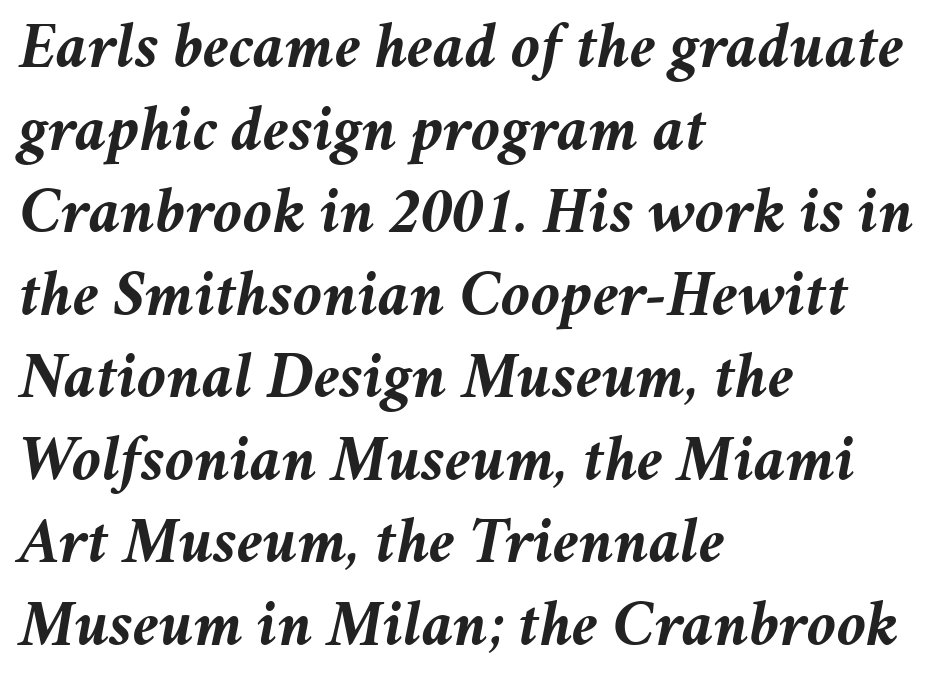
Q: Is the text bold? A: Yes.
Q: Is the text italic (slanted)? A: Yes, it leans right by about 11 degrees.
Q: Is the text underlined? A: No.
Q: How is the paragraph aligned? A: Left-aligned.
Q: Is the spacing between letters normal or unusually wide? A: Normal.
Q: Is the spacing between lines tight, normal or loose? A: Normal.
Q: Width (condensed, normal, or wide)? A: Normal.
Q: Stroke contrast? A: Medium.
Q: x-height? A: Medium.
Q: Monospaced? A: No.
